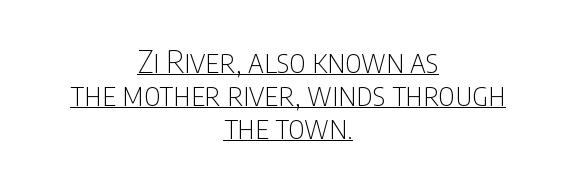
Q: Is the text bold? A: No.
Q: Is the text italic (slanted)? A: No, it is upright.
Q: Is the typeface a serif or a sans-serif typeface? A: Sans-serif.
Q: Is the text underlined? A: Yes.
Q: How is the paragraph aligned? A: Centered.
Q: Is the spacing between letters normal or unusually wide? A: Normal.
Q: Is the spacing between lines tight, normal or loose? A: Tight.
Q: Width (condensed, normal, or wide)? A: Condensed.
Q: Stroke contrast? A: Low.
Q: x-height? A: Large.
Q: Monospaced? A: No.
